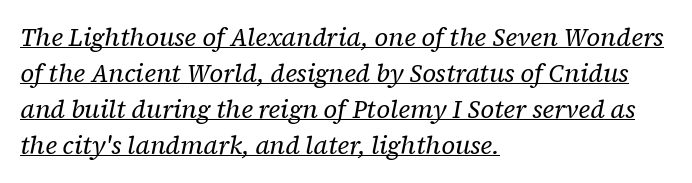
{"italic": "yes", "lean": "right", "slant_degrees": 12, "bold": "no", "underline": "yes", "align": "left", "line_spacing": "normal", "line_spacing_ratio": 1.44, "letter_spacing": "normal", "letter_spacing_em": 0.0, "glyph_px": 25}
